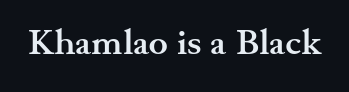
{"serif": "yes", "italic": "no", "bold": "yes", "weight": "semibold", "width": "wide", "stroke_contrast": "medium", "x_height": "small", "monospaced": "no", "underline": "no", "letter_spacing": "normal", "letter_spacing_em": 0.0, "glyph_px": 36}
